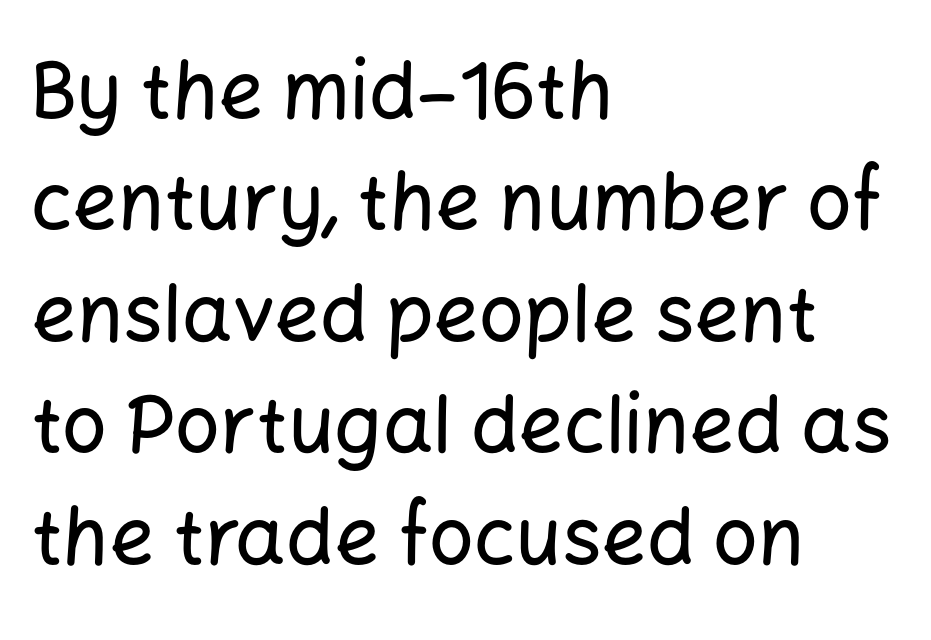
The letters sit at their default tracking, neither squeezed nor spread. These lines are rendered in a variable-pitch font. Reading down the column, the eye jumps a familiar distance to each next line. The baseline area is clear.
